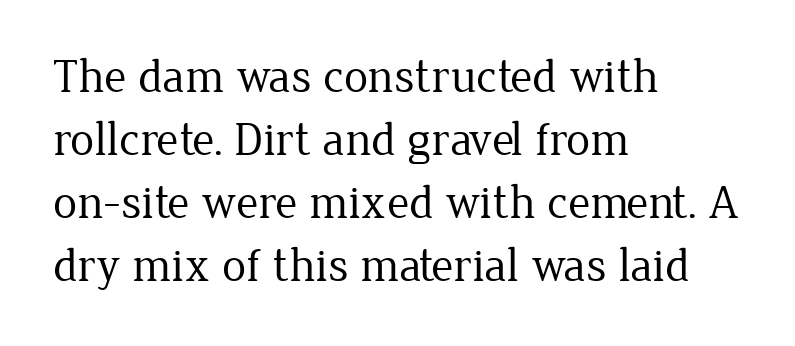
Q: Is the text bold? A: No.
Q: Is the text italic (slanted)? A: No, it is upright.
Q: Is the typeface a serif or a sans-serif typeface? A: Serif.
Q: Is the text underlined? A: No.
Q: How is the paragraph aligned? A: Left-aligned.
Q: Is the spacing between letters normal or unusually wide? A: Normal.
Q: Is the spacing between lines tight, normal or loose? A: Normal.
Q: Width (condensed, normal, or wide)? A: Normal.
Q: Stroke contrast? A: Low.
Q: x-height? A: Medium.
Q: Monospaced? A: No.
